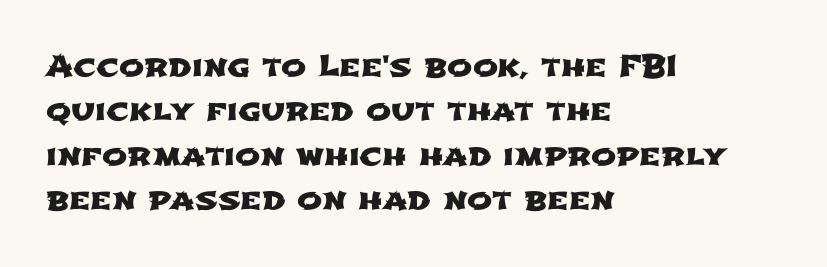
Default kerning and tracking; the words read as compact shapes. Horizontally, the lines are justified to the leading edge only. The passage shown is typed in a proportional face where columns would drift. The typeface chosen for these lines omits serifs. Reading down the column, the eye jumps a familiar distance to each next line.
